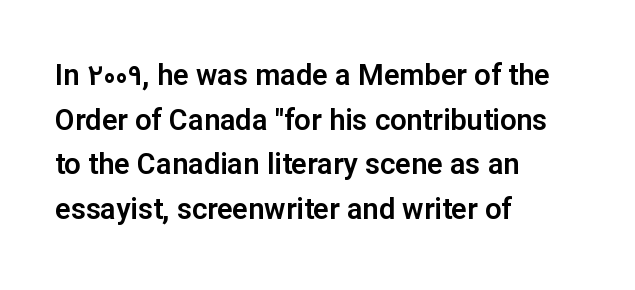
The image shows 29 px sans-serif type, upright; set left-aligned, normal line spacing (1.54x), normal letter spacing, not underlined; low stroke contrast and a medium x-height.
